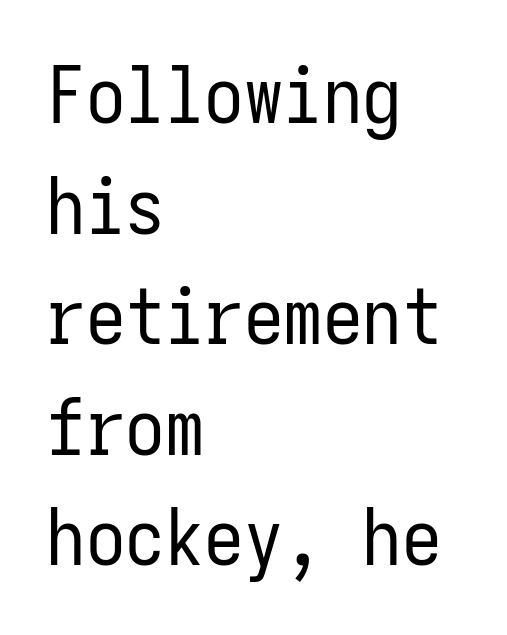
Q: Is the text bold? A: No.
Q: Is the text italic (slanted)? A: No, it is upright.
Q: Is the typeface a serif or a sans-serif typeface? A: Sans-serif.
Q: Is the text underlined? A: No.
Q: How is the paragraph aligned? A: Left-aligned.
Q: Is the spacing between letters normal or unusually wide? A: Normal.
Q: Is the spacing between lines tight, normal or loose? A: Normal.
Q: Width (condensed, normal, or wide)? A: Condensed.
Q: Stroke contrast? A: Low.
Q: x-height? A: Medium.
Q: Monospaced? A: Yes.
